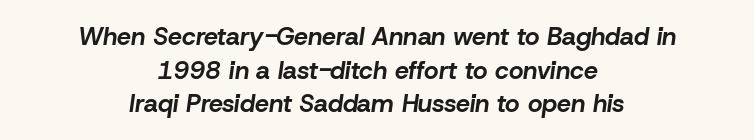
The image shows 25 px bold type, italic (leaning right); set centered, normal line spacing (1.35x), normal letter spacing, not underlined.
